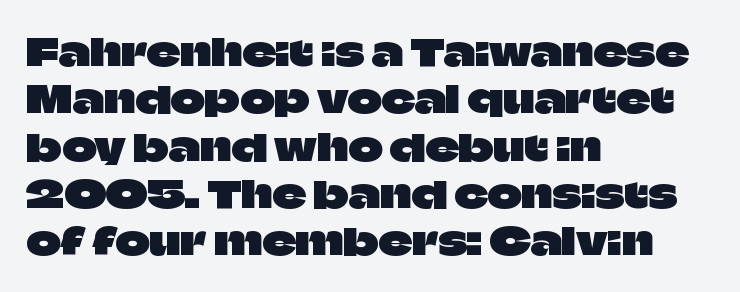
Note: no serifs on the glyphs. The paragraph shown leans on its left margin. Letters rest on an invisible, unmarked baseline. In terms of posture, this sample is upright. How are the letters spaced? Ordinarily, with no added tracking. The passage shown stacks its lines at a standard gap.
